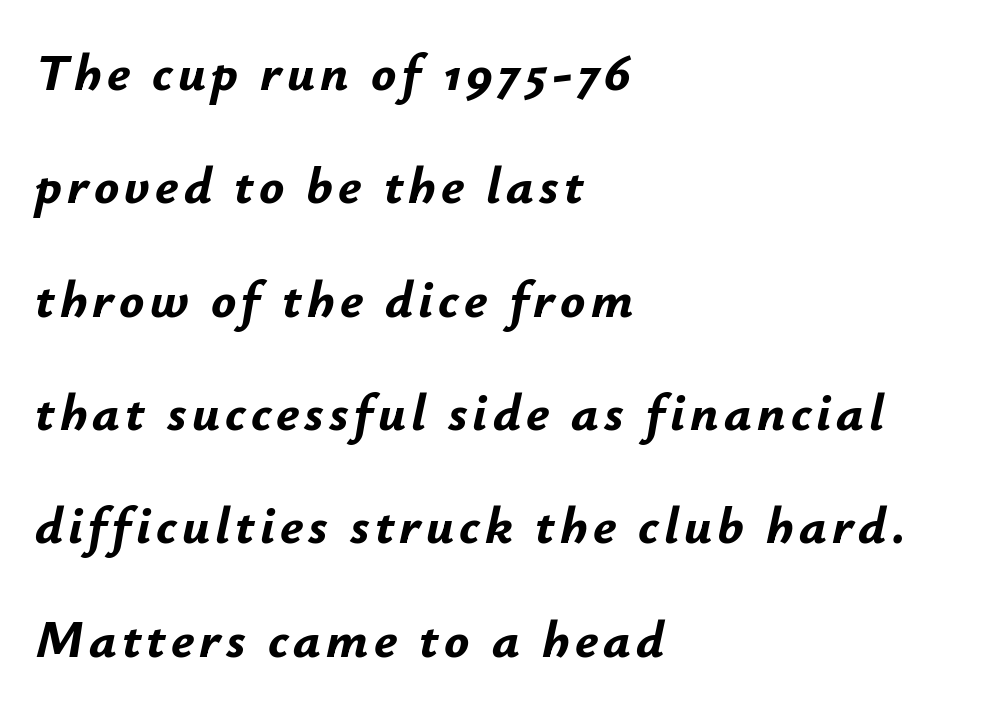
In terms of posture, this sample is oblique. Unmarked baselines from the first word to the last. Varying glyph widths throughout — classic text-font behaviour. All the whitespace from short lines collects on the right.
